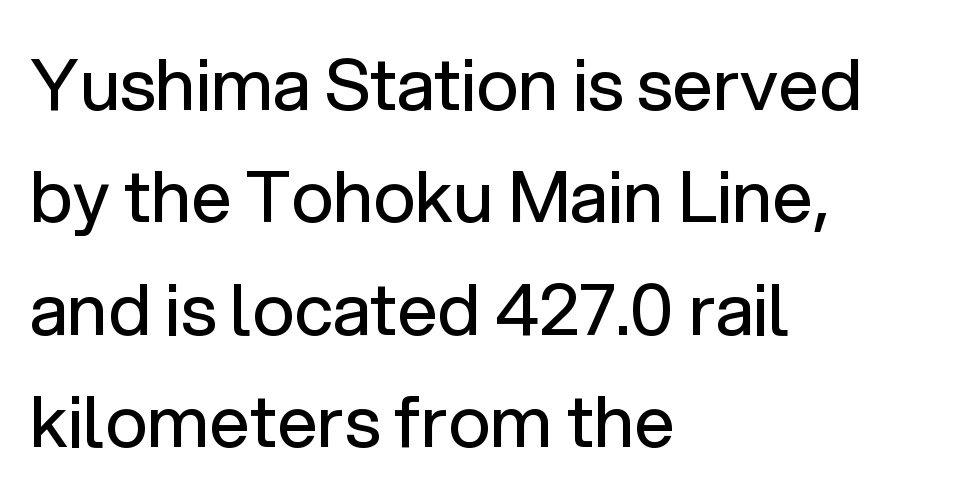
The image shows 72 px regular-weight sans-serif type, upright; set left-aligned, normal line spacing (1.56x), normal letter spacing, not underlined; low stroke contrast and a medium x-height.
